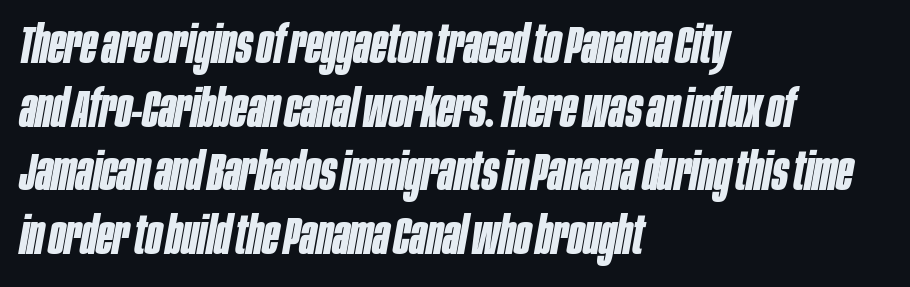
The passage shown has conventional tracking throughout. Typesetter's note: full bold, strokes at maximum text heaviness. A typesetter would call this proportional, since set widths differ per character. The ragged edge is on the right, which tells us the setting is flush left. Slant detected: the letters are inclined. Letters rest on an invisible, unmarked baseline.
